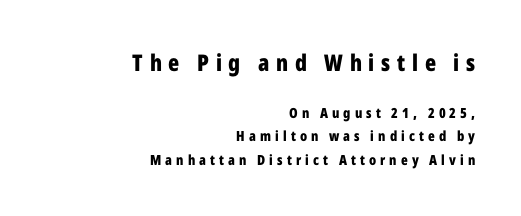
{"italic": "no", "bold": "yes", "underline": "no", "align": "right", "line_spacing": "normal", "line_spacing_ratio": 1.67, "letter_spacing": "wide", "letter_spacing_em": 0.29, "larger_block": "first", "size_ratio": 1.64, "glyph_px": 23}
